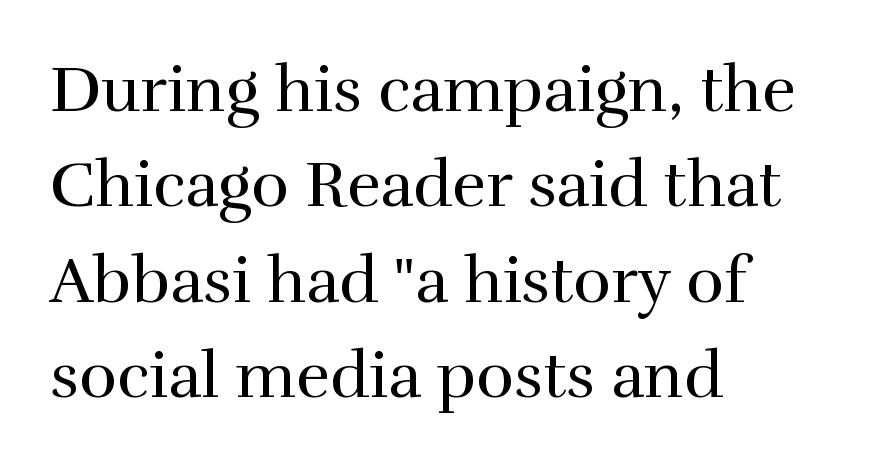
The image shows 64 px regular-weight serif type, upright; set left-aligned, normal line spacing (1.49x), normal letter spacing, not underlined; a medium x-height.
